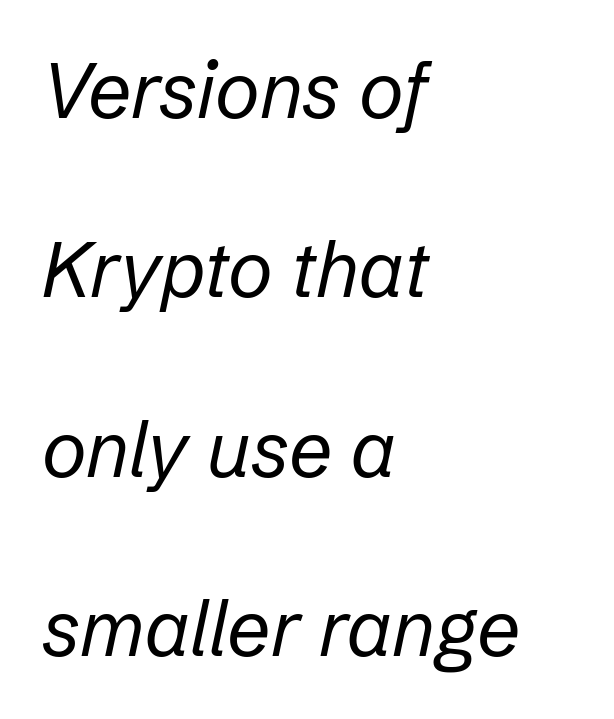
The block of text is sparse from top to bottom, with ample space between rows. A typesetter would call this proportional, since set widths differ per character. Notice how the passage keeps a crisp vertical edge on the left only. The glyphs are unaccompanied by any horizontal stroke below them.
